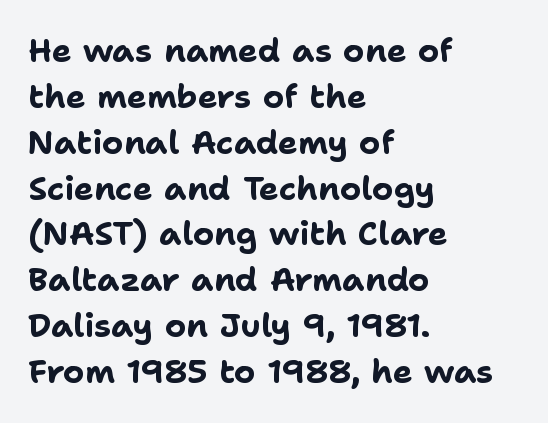
The image shows 33 px bold sans-serif type, upright; set left-aligned, normal line spacing (1.39x), normal letter spacing, not underlined; low stroke contrast and a medium x-height.
